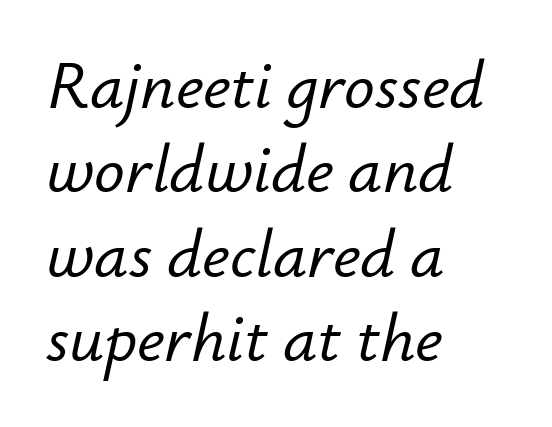
Q: Is the text italic (slanted)? A: Yes, it leans right by about 12 degrees.
Q: Is the text underlined? A: No.
Q: How is the paragraph aligned? A: Left-aligned.
Q: Is the spacing between letters normal or unusually wide? A: Normal.
Q: Width (condensed, normal, or wide)? A: Normal.
Q: Stroke contrast? A: Low.
Q: x-height? A: Small.
Q: Monospaced? A: No.
